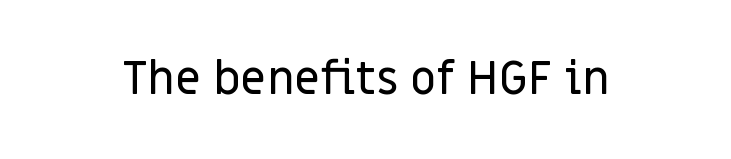
Beneath every word, the page is bare. Upright lettering throughout. Does the type have serifs? No, each stem ends abruptly. Character widths vary here, with narrow letters taking less room than wide ones. You could call the tracking neutral — neither tight nor loose.
